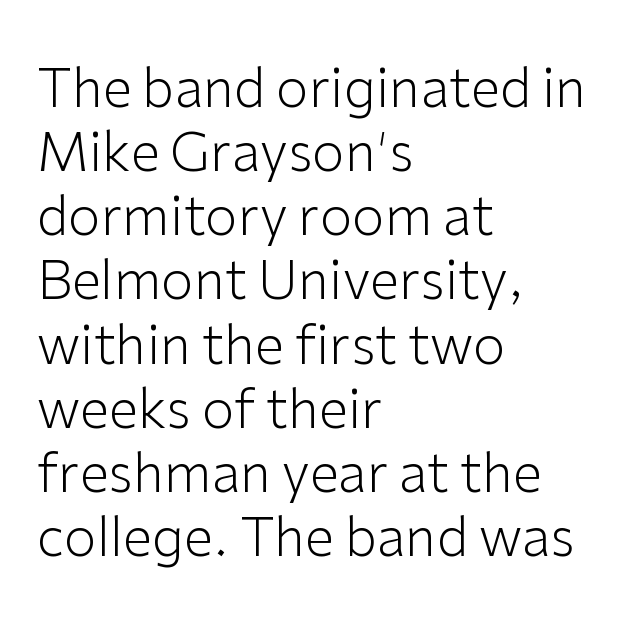
{"serif": "no", "italic": "no", "bold": "no", "weight": "light", "width": "normal", "stroke_contrast": "low", "x_height": "medium", "monospaced": "no", "underline": "no", "align": "left", "line_spacing_ratio": 1.21, "letter_spacing": "normal", "letter_spacing_em": 0.0, "glyph_px": 53}
